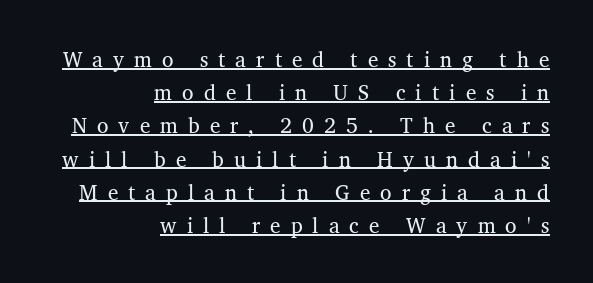
The image shows 21 px text type; set right-aligned, normal line spacing (1.58x), unusually wide letter spacing (+0.48 em), underlined.
